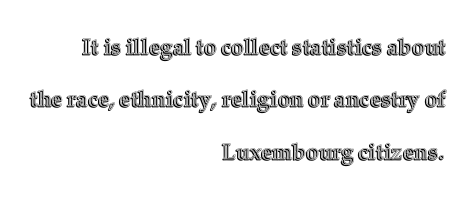
{"italic": "no", "underline": "no", "align": "right", "line_spacing": "loose", "line_spacing_ratio": 2.38, "letter_spacing": "normal", "letter_spacing_em": 0.0, "glyph_px": 22}
